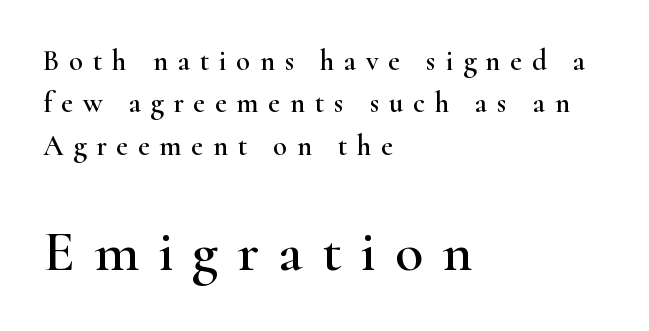
{"serif": "yes", "italic": "no", "width": "wide", "stroke_contrast": "high", "x_height": "small", "monospaced": "no", "underline": "no", "align": "left", "line_spacing": "normal", "line_spacing_ratio": 1.46, "letter_spacing": "wide", "letter_spacing_em": 0.33, "larger_block": "second", "size_ratio": 2.0, "glyph_px": 58}
